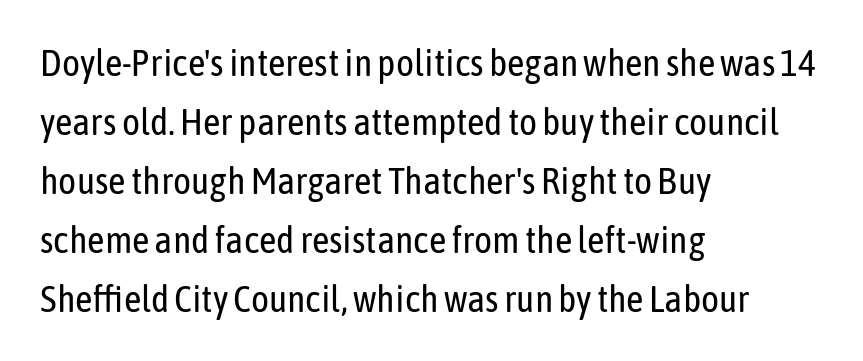
{"serif": "no", "italic": "no", "bold": "no", "weight": "regular", "width": "condensed", "stroke_contrast": "low", "x_height": "medium", "monospaced": "no", "underline": "no", "align": "left", "line_spacing": "normal", "line_spacing_ratio": 1.55, "letter_spacing": "normal", "letter_spacing_em": 0.0, "glyph_px": 38}
